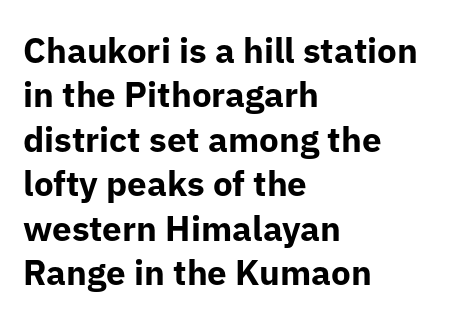
The image shows 35 px bold sans-serif type, upright; set left-aligned, normal line spacing (1.27x), normal letter spacing, not underlined; low stroke contrast and a medium x-height.
